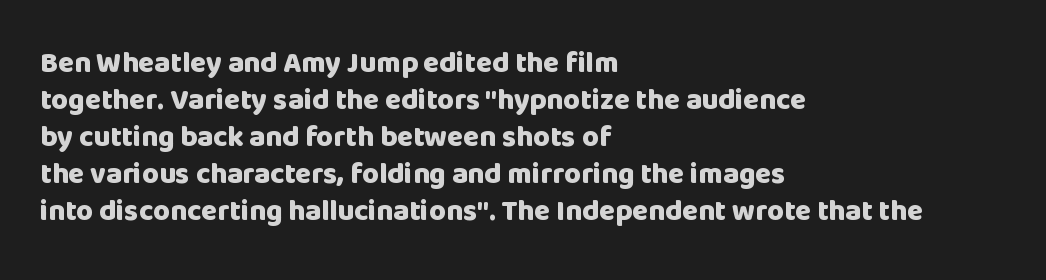
Q: Is the text bold? A: Yes.
Q: Is the text italic (slanted)? A: No, it is upright.
Q: Is the typeface a serif or a sans-serif typeface? A: Sans-serif.
Q: Is the text underlined? A: No.
Q: How is the paragraph aligned? A: Left-aligned.
Q: Is the spacing between letters normal or unusually wide? A: Normal.
Q: Is the spacing between lines tight, normal or loose? A: Normal.
Q: Width (condensed, normal, or wide)? A: Normal.
Q: Stroke contrast? A: Low.
Q: x-height? A: Large.
Q: Monospaced? A: No.
